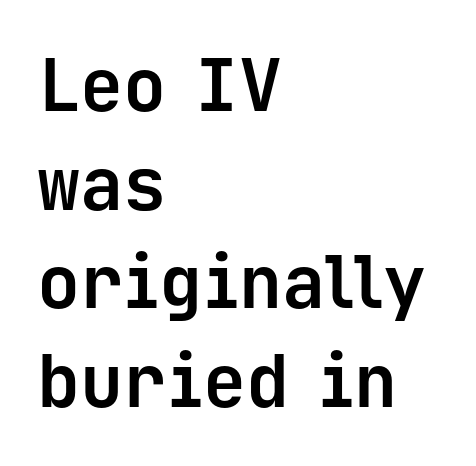
The image shows 72 px bold sans-serif type, upright, monospaced; set left-aligned, normal line spacing (1.37x), normal letter spacing, not underlined; low stroke contrast and a medium x-height.
